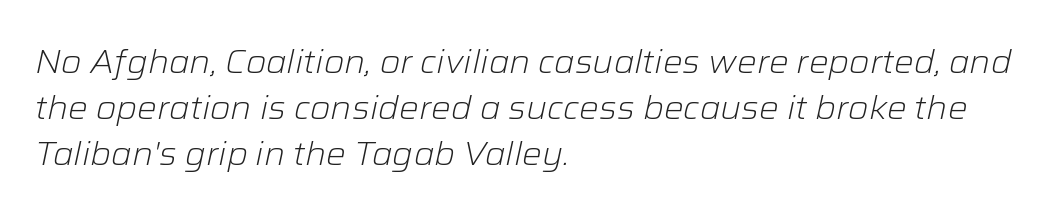
The image shows 33 px light type, italic (leaning right); set left-aligned, normal line spacing (1.4x), normal letter spacing, not underlined; low stroke contrast and a medium x-height.
